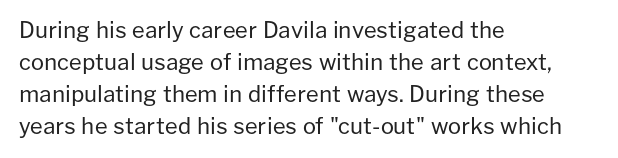
Weight: in the light-to-regular range. These lines keep a tight, regular rhythm from letter to letter. Any mark beneath the type? The region is blank. Left-aligned paragraph, ragged on the right. If you drew a line through each stem, it would be perfectly vertical. Honestly, the row spacing looks completely unremarkable.
